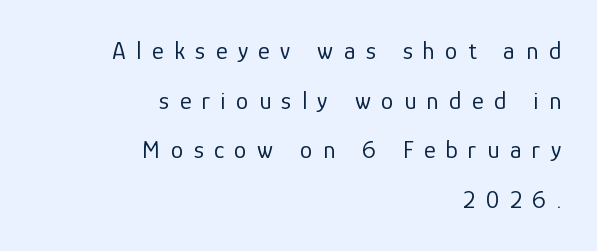
{"italic": "no", "bold": "no", "underline": "no", "align": "right", "line_spacing": "loose", "line_spacing_ratio": 1.99, "letter_spacing": "wide", "letter_spacing_em": 0.42, "glyph_px": 25}
